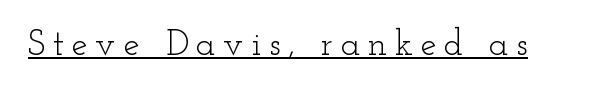
Q: Is the text bold? A: No.
Q: Is the text italic (slanted)? A: No, it is upright.
Q: Is the typeface a serif or a sans-serif typeface? A: Serif.
Q: Is the text underlined? A: Yes.
Q: Is the spacing between letters normal or unusually wide? A: Unusually wide.
Q: Width (condensed, normal, or wide)? A: Wide.
Q: Stroke contrast? A: Low.
Q: x-height? A: Small.
Q: Monospaced? A: No.
